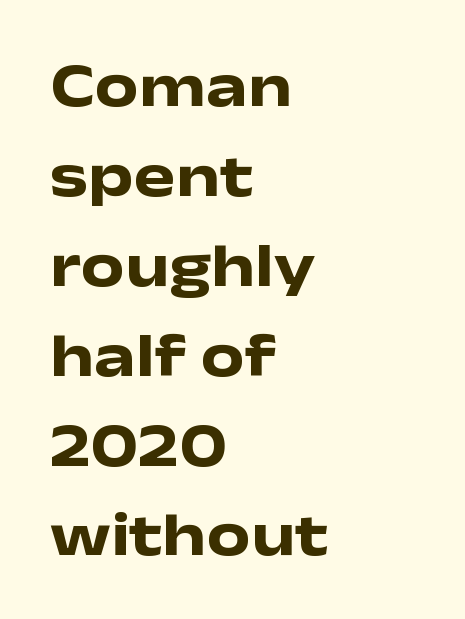
The image shows 62 px heavy, wide sans-serif type, upright; set left-aligned, normal line spacing (1.45x), normal letter spacing, not underlined; low stroke contrast and a medium x-height.
